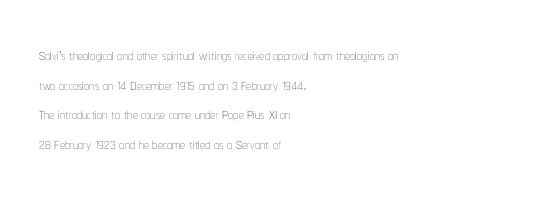
The image shows 20 px text type, upright; set left-aligned, normal line spacing (1.48x), normal letter spacing, not underlined.
